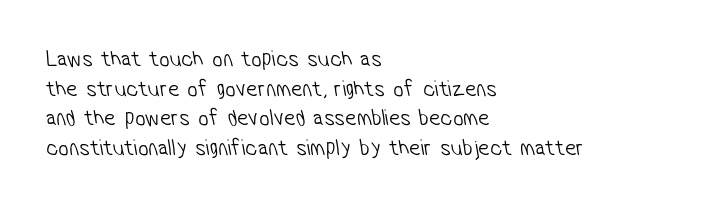
The image shows 23 px text type; set left-aligned, normal line spacing (1.29x), normal letter spacing, not underlined.
